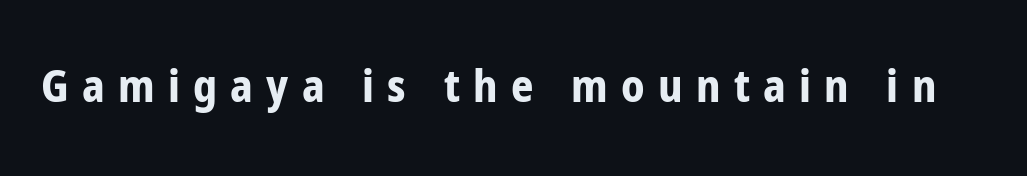
{"serif": "no", "italic": "no", "bold": "yes", "weight": "bold", "width": "condensed", "stroke_contrast": "low", "x_height": "medium", "monospaced": "no", "underline": "no", "letter_spacing": "wide", "letter_spacing_em": 0.3, "glyph_px": 44}
